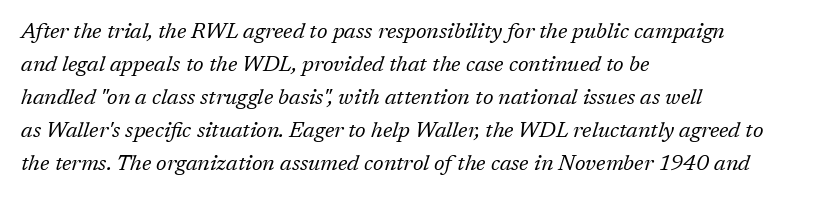
Q: Is the text bold? A: No.
Q: Is the text italic (slanted)? A: Yes, it leans right by about 17 degrees.
Q: Is the text underlined? A: No.
Q: How is the paragraph aligned? A: Left-aligned.
Q: Is the spacing between letters normal or unusually wide? A: Normal.
Q: Is the spacing between lines tight, normal or loose? A: Normal.
